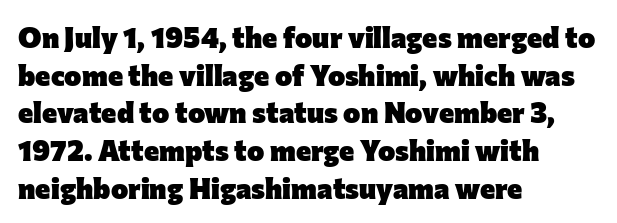
Vertical strokes here are truly vertical. The space between consecutive lines is moderate. The characters display no serif detailing; their extremities are plain. Each letter keeps its own natural width here, so spacing adapts to shape.
